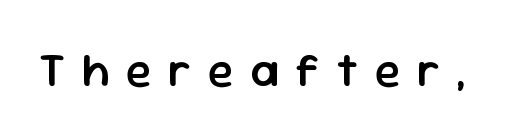
Think of a printed novel: that variable character pitch is what you see here. The glyphs are unaccompanied by any horizontal stroke below them. The letters are spread apart with noticeably loose tracking. These words are printed semibold, heavier than regular yet not bold. A typesetter would label this face a sans. This is the regular roman posture of the typeface.
